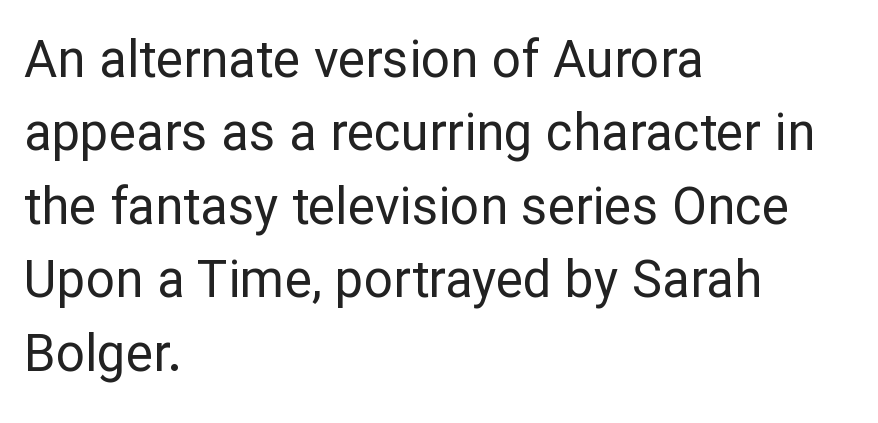
Q: Is the text bold? A: No.
Q: Is the text italic (slanted)? A: No, it is upright.
Q: Is the typeface a serif or a sans-serif typeface? A: Sans-serif.
Q: Is the text underlined? A: No.
Q: How is the paragraph aligned? A: Left-aligned.
Q: Is the spacing between letters normal or unusually wide? A: Normal.
Q: Is the spacing between lines tight, normal or loose? A: Normal.
Q: Width (condensed, normal, or wide)? A: Normal.
Q: Stroke contrast? A: Low.
Q: x-height? A: Medium.
Q: Monospaced? A: No.
